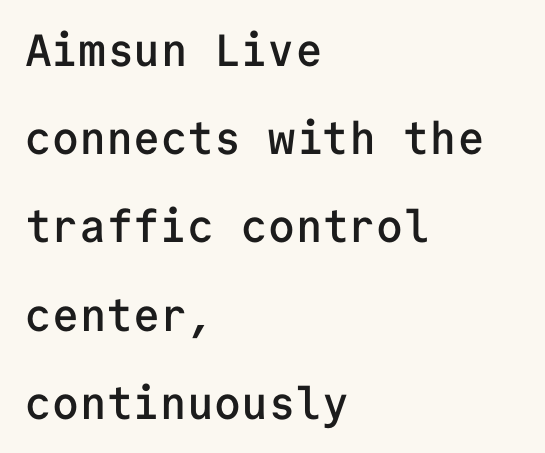
{"serif": "no", "italic": "no", "bold": "semi", "weight": "semibold", "width": "normal", "stroke_contrast": "low", "x_height": "medium", "monospaced": "yes", "underline": "no", "align": "left", "line_spacing": "loose", "line_spacing_ratio": 1.96, "letter_spacing": "normal", "letter_spacing_em": 0.0, "glyph_px": 45}
